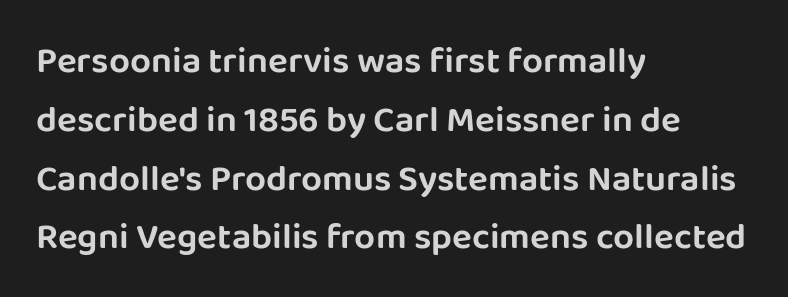
Q: Is the text italic (slanted)? A: No, it is upright.
Q: Is the typeface a serif or a sans-serif typeface? A: Sans-serif.
Q: Is the text underlined? A: No.
Q: How is the paragraph aligned? A: Left-aligned.
Q: Is the spacing between letters normal or unusually wide? A: Normal.
Q: Is the spacing between lines tight, normal or loose? A: Normal.
Q: Width (condensed, normal, or wide)? A: Normal.
Q: Stroke contrast? A: Low.
Q: x-height? A: Large.
Q: Monospaced? A: No.
